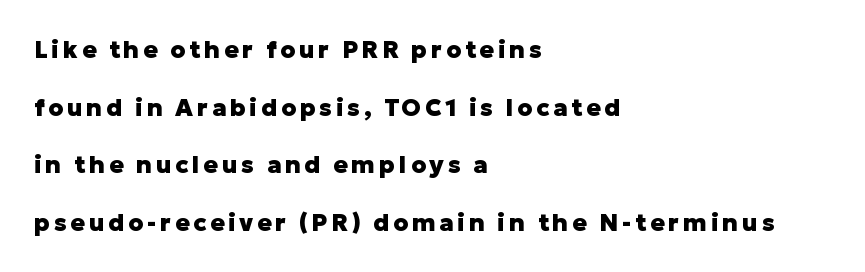
The image shows 24 px bold type, upright; set left-aligned, loose line spacing (2.4x), not underlined.
